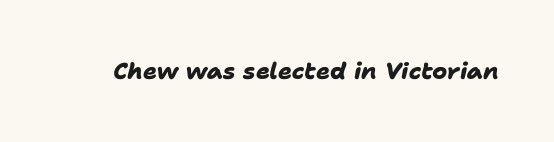
Compared with typical body copy, the letter spacing here is the same. A bare baseline throughout the passage. Chunky letters — that's bold for sure.
